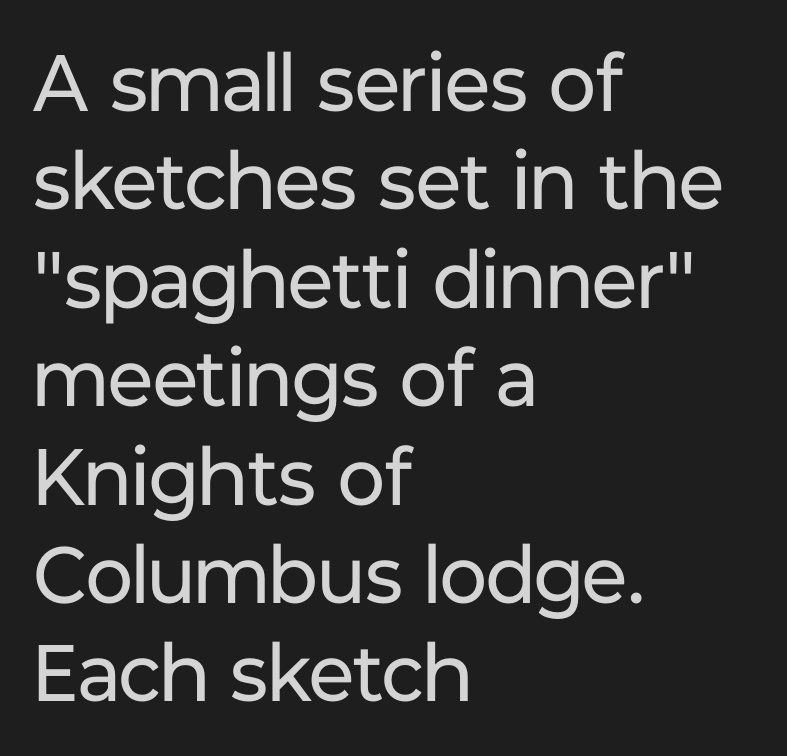
The image shows 80 px regular-weight sans-serif type, upright; set left-aligned, line spacing 1.23x, normal letter spacing, not underlined; low stroke contrast and a medium x-height.
